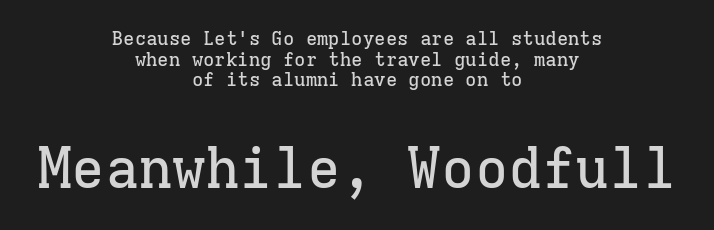
The image shows 56 px serif type, upright, monospaced; set centered, tight line spacing (1.09x), normal letter spacing, not underlined; the second (bottom) block is 2.95x larger; low stroke contrast and a medium x-height.
